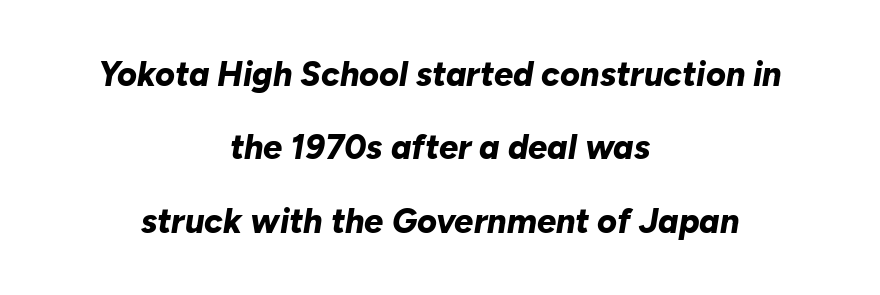
Q: Is the text bold? A: Yes.
Q: Is the text italic (slanted)? A: Yes, it leans right by about 10 degrees.
Q: Is the text underlined? A: No.
Q: How is the paragraph aligned? A: Centered.
Q: Is the spacing between letters normal or unusually wide? A: Normal.
Q: Is the spacing between lines tight, normal or loose? A: Loose.
Q: Width (condensed, normal, or wide)? A: Normal.
Q: Stroke contrast? A: Low.
Q: x-height? A: Medium.
Q: Monospaced? A: No.
